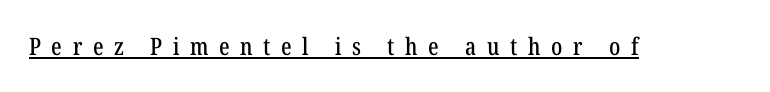
The image shows 24 px text type, upright; set unusually wide letter spacing (+0.44 em), underlined.
